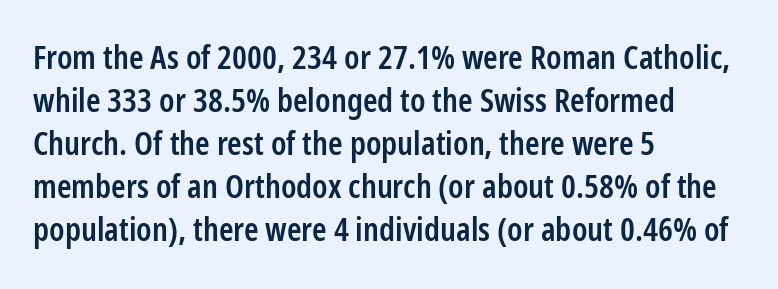
Q: Is the text bold? A: Semi-bold.
Q: Is the text italic (slanted)? A: No, it is upright.
Q: Is the typeface a serif or a sans-serif typeface? A: Sans-serif.
Q: Is the text underlined? A: No.
Q: How is the paragraph aligned? A: Left-aligned.
Q: Is the spacing between letters normal or unusually wide? A: Normal.
Q: Is the spacing between lines tight, normal or loose? A: Normal.
Q: Width (condensed, normal, or wide)? A: Condensed.
Q: Stroke contrast? A: Low.
Q: x-height? A: Medium.
Q: Monospaced? A: No.
